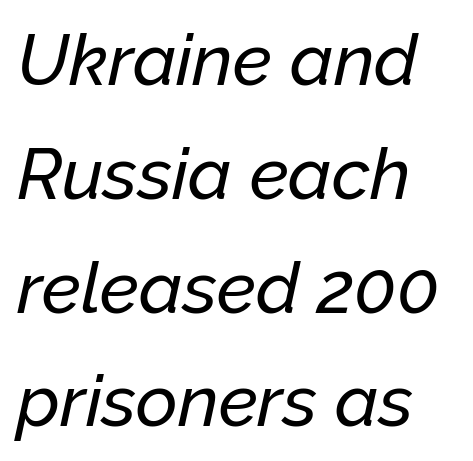
Q: Is the text italic (slanted)? A: Yes, it leans right by about 12 degrees.
Q: Is the text underlined? A: No.
Q: How is the paragraph aligned? A: Left-aligned.
Q: Is the spacing between letters normal or unusually wide? A: Normal.
Q: Is the spacing between lines tight, normal or loose? A: Normal.
Q: Width (condensed, normal, or wide)? A: Normal.
Q: Stroke contrast? A: Low.
Q: x-height? A: Medium.
Q: Monospaced? A: No.
